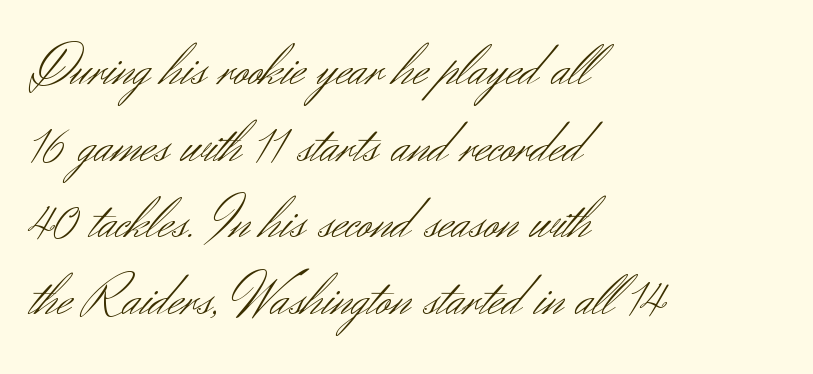
{"serif": "no", "bold": "no", "weight": "light", "width": "normal", "stroke_contrast": "medium", "x_height": "small", "monospaced": "no", "underline": "no", "align": "left", "line_spacing": "normal", "line_spacing_ratio": 1.3, "letter_spacing": "normal", "letter_spacing_em": 0.0, "glyph_px": 59}
